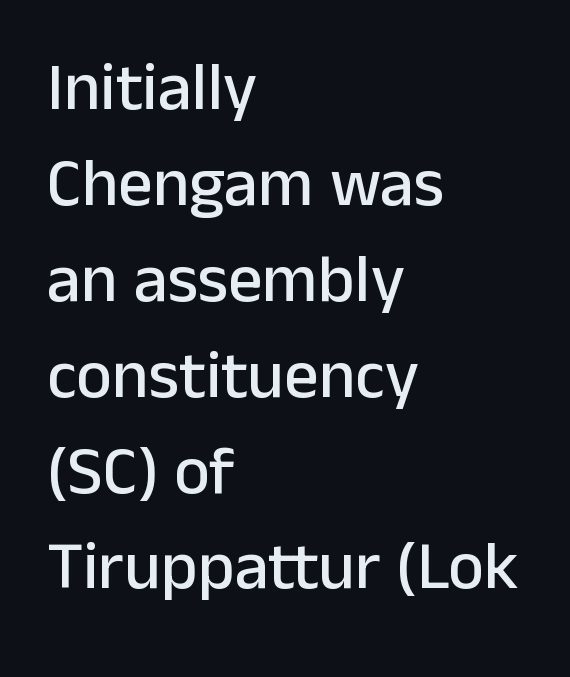
The image shows 68 px sans-serif type, upright; set left-aligned, normal line spacing (1.41x), normal letter spacing, not underlined; low stroke contrast and a medium x-height.
